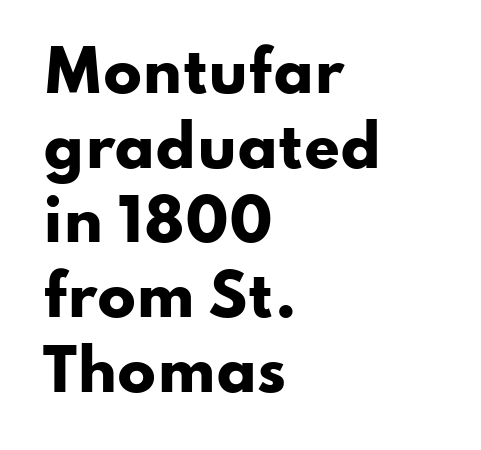
The image shows 57 px heavy, wide sans-serif type, upright; set left-aligned, normal line spacing (1.31x), normal letter spacing, not underlined; low stroke contrast and a small x-height.
